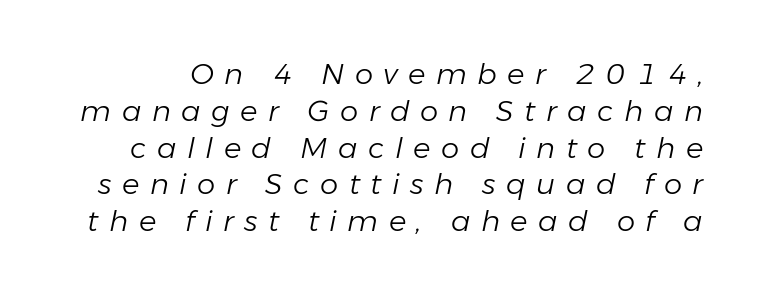
{"italic": "yes", "lean": "right", "slant_degrees": 11, "bold": "no", "weight": "light", "width": "normal", "stroke_contrast": "low", "x_height": "medium", "monospaced": "no", "underline": "no", "line_spacing": "normal", "line_spacing_ratio": 1.27, "letter_spacing": "wide", "letter_spacing_em": 0.36, "glyph_px": 29}
